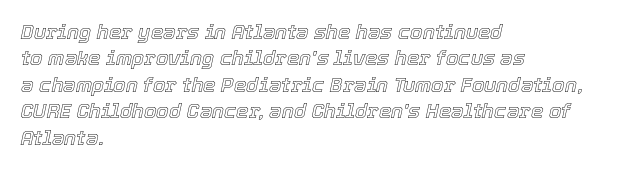
Q: Is the text italic (slanted)? A: Yes, it leans right by about 12 degrees.
Q: Is the text underlined? A: No.
Q: How is the paragraph aligned? A: Left-aligned.
Q: Is the spacing between letters normal or unusually wide? A: Normal.
Q: Is the spacing between lines tight, normal or loose? A: Normal.
